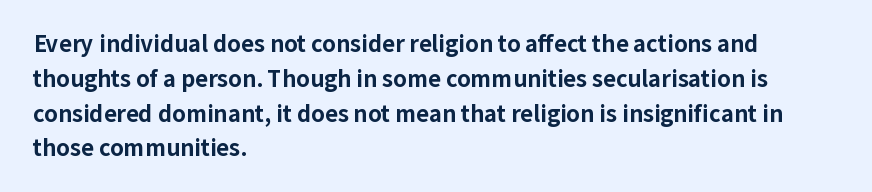
{"italic": "no", "bold": "yes", "underline": "no", "align": "left", "line_spacing": "normal", "line_spacing_ratio": 1.58, "letter_spacing": "normal", "letter_spacing_em": 0.0, "glyph_px": 22}
